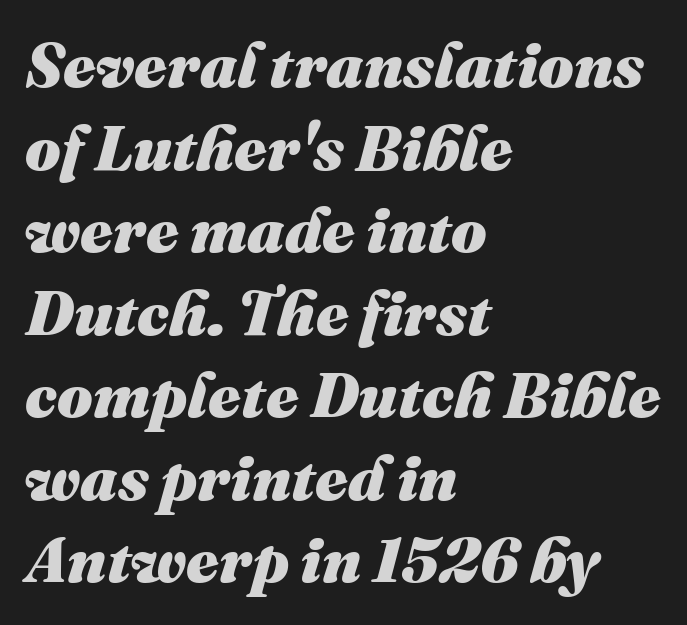
The image shows 63 px heavy type, italic (leaning right); set left-aligned, normal line spacing (1.31x), normal letter spacing, not underlined; medium stroke contrast and a medium x-height.
